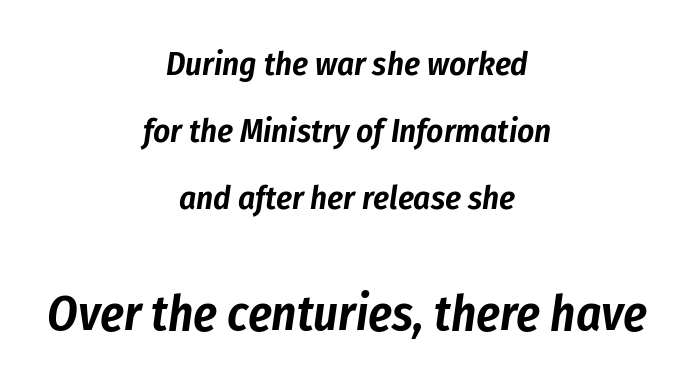
The image shows 49 px condensed type, italic (leaning right); set centered, loose line spacing (2.03x), normal letter spacing, not underlined; the second (bottom) block is 1.48x larger; low stroke contrast and a medium x-height.
